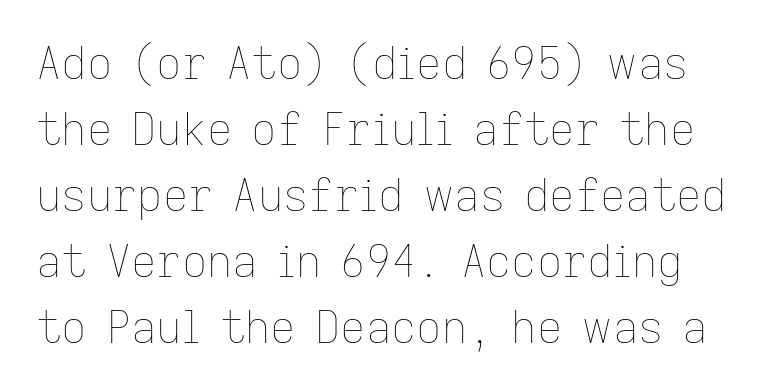
The image shows 44 px thin type, upright; set normal line spacing (1.5x), normal letter spacing, not underlined; low stroke contrast and a medium x-height.
